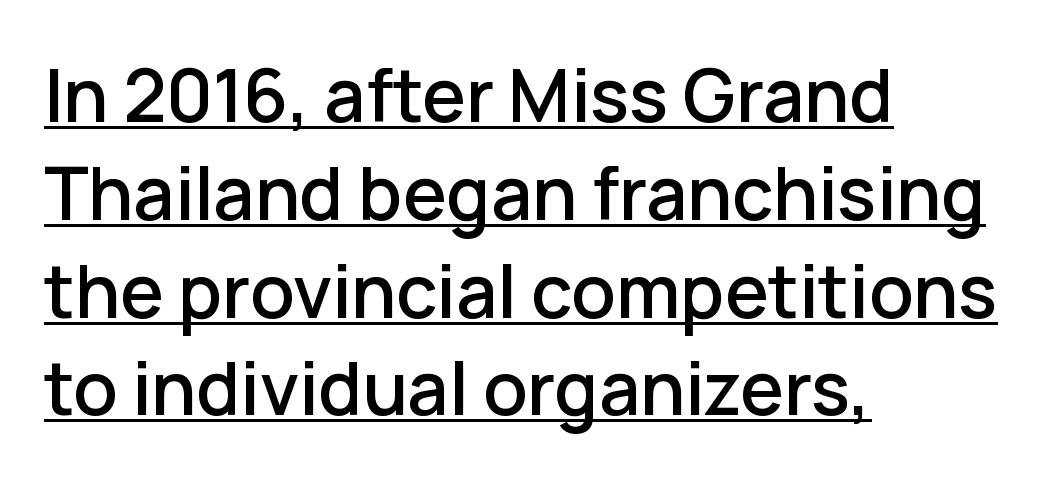
Q: Is the text italic (slanted)? A: No, it is upright.
Q: Is the typeface a serif or a sans-serif typeface? A: Sans-serif.
Q: Is the text underlined? A: Yes.
Q: How is the paragraph aligned? A: Left-aligned.
Q: Is the spacing between letters normal or unusually wide? A: Normal.
Q: Is the spacing between lines tight, normal or loose? A: Normal.
Q: Width (condensed, normal, or wide)? A: Normal.
Q: Stroke contrast? A: Low.
Q: x-height? A: Medium.
Q: Monospaced? A: No.
